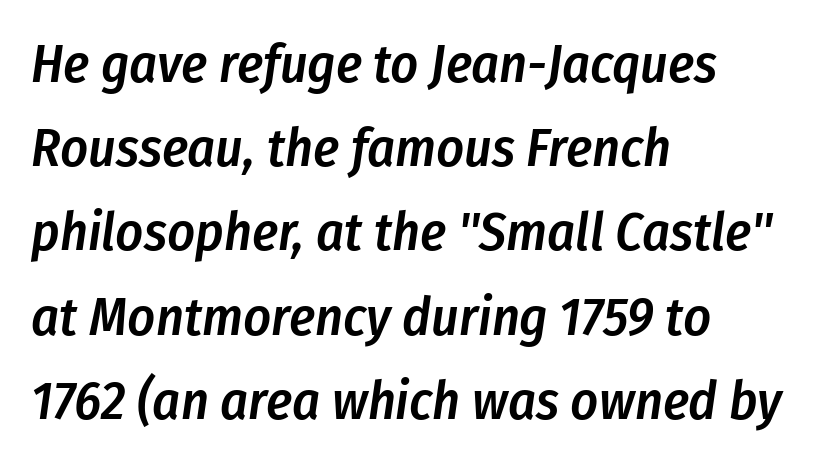
{"italic": "yes", "lean": "right", "slant_degrees": 8, "bold": "semi", "weight": "semibold", "width": "condensed", "stroke_contrast": "low", "x_height": "medium", "monospaced": "no", "underline": "no", "align": "left", "line_spacing": "normal", "line_spacing_ratio": 1.56, "letter_spacing": "normal", "letter_spacing_em": 0.0, "glyph_px": 54}
